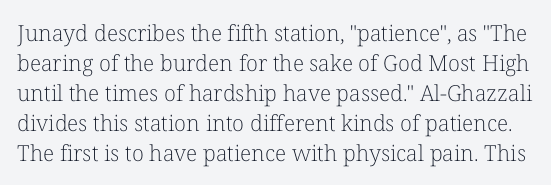
Q: Is the text bold? A: No.
Q: Is the text italic (slanted)? A: No, it is upright.
Q: Is the text underlined? A: No.
Q: Is the spacing between letters normal or unusually wide? A: Normal.
Q: Is the spacing between lines tight, normal or loose? A: Normal.
